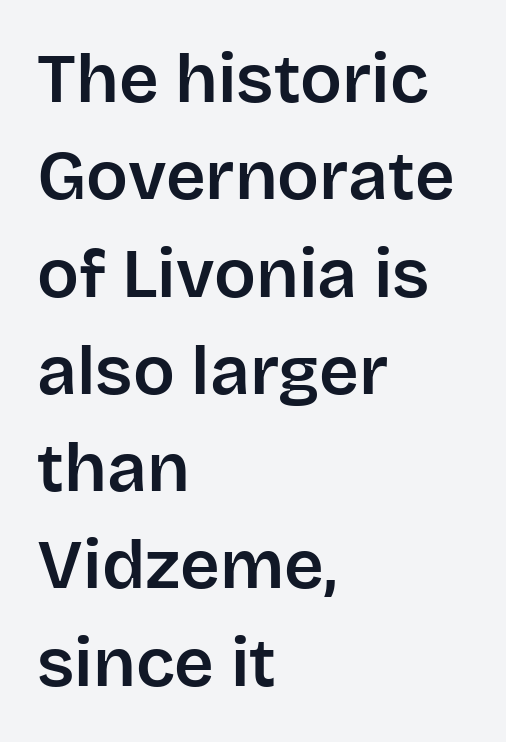
Q: Is the text italic (slanted)? A: No, it is upright.
Q: Is the typeface a serif or a sans-serif typeface? A: Sans-serif.
Q: Is the text underlined? A: No.
Q: How is the paragraph aligned? A: Left-aligned.
Q: Is the spacing between letters normal or unusually wide? A: Normal.
Q: Is the spacing between lines tight, normal or loose? A: Normal.
Q: Width (condensed, normal, or wide)? A: Normal.
Q: Stroke contrast? A: Low.
Q: x-height? A: Large.
Q: Monospaced? A: No.
